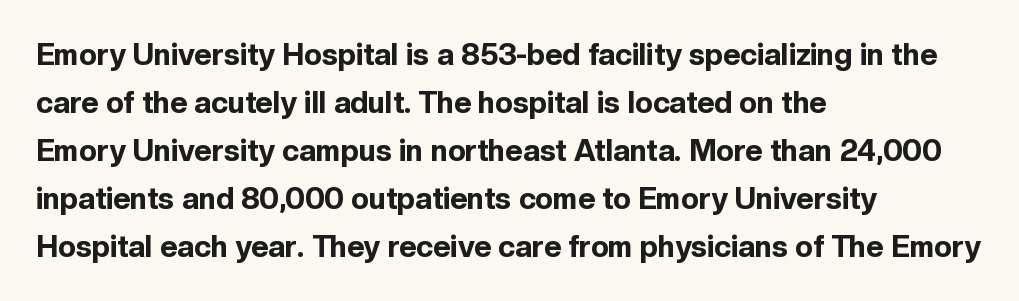
The image shows 30 px bold sans-serif type, upright; set left-aligned, normal line spacing (1.6x), normal letter spacing, not underlined; a medium x-height.
